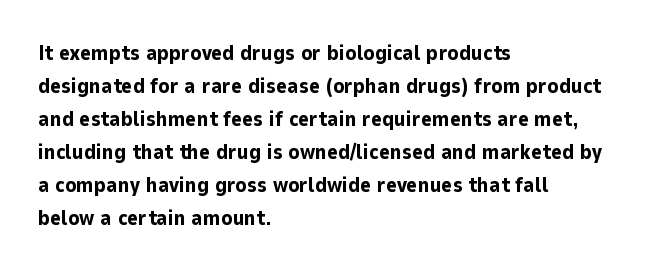
{"italic": "no", "bold": "yes", "underline": "no", "align": "left", "line_spacing": "normal", "line_spacing_ratio": 1.57, "letter_spacing": "normal", "letter_spacing_em": 0.0, "glyph_px": 21}
